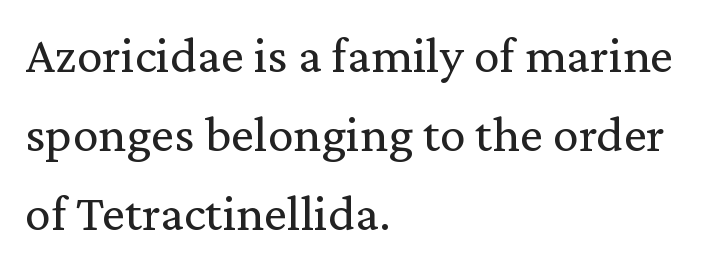
{"serif": "yes", "italic": "no", "bold": "no", "weight": "regular", "width": "normal", "stroke_contrast": "medium", "x_height": "medium", "monospaced": "no", "underline": "no", "align": "left", "line_spacing": "normal", "line_spacing_ratio": 1.52, "letter_spacing": "normal", "letter_spacing_em": 0.0, "glyph_px": 52}
